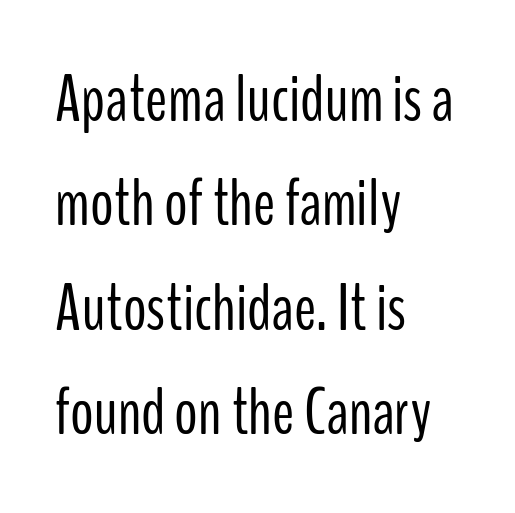
The lettering holds an erect, upright posture throughout. This sample has the flowing, uneven cadence of proportional lettering. Decoration check: the copy has no underline. Leading: standard.
